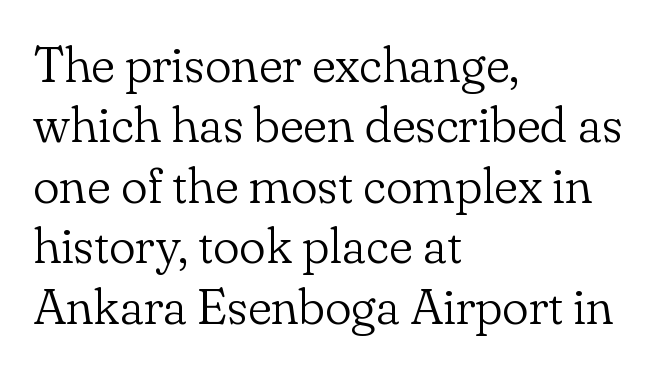
Q: Is the text bold? A: No.
Q: Is the text italic (slanted)? A: No, it is upright.
Q: Is the typeface a serif or a sans-serif typeface? A: Serif.
Q: Is the text underlined? A: No.
Q: How is the paragraph aligned? A: Left-aligned.
Q: Is the spacing between letters normal or unusually wide? A: Normal.
Q: Width (condensed, normal, or wide)? A: Normal.
Q: Stroke contrast? A: Low.
Q: x-height? A: Small.
Q: Monospaced? A: No.
